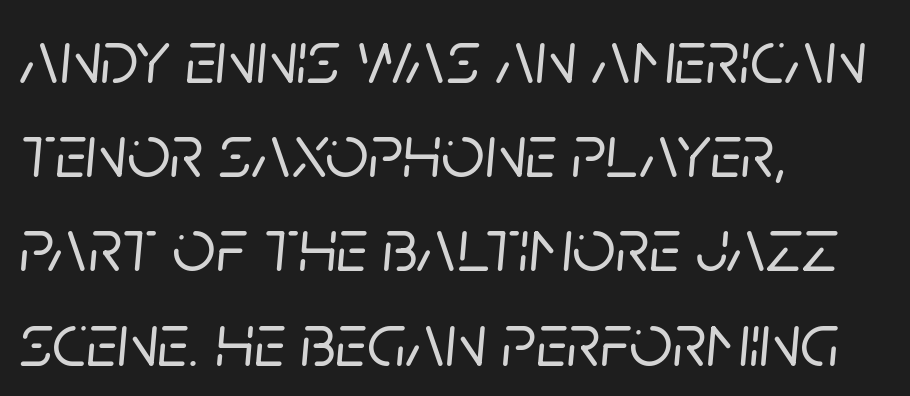
Reading down the block, your eye returns to a fixed left position each line. Tall strokes in this sample are angled rather than plumb. The string is rendered with underlining switched off. You could call the tracking neutral — neither tight nor loose. You could not count columns in this text — the font is proportionally spaced.
